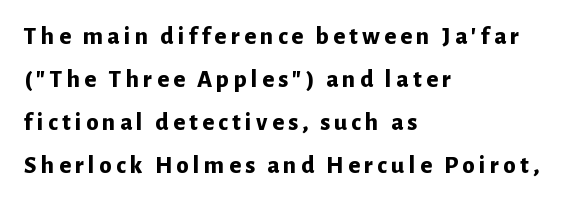
The image shows 25 px bold type, upright; set left-aligned, line spacing 1.72x, not underlined.
